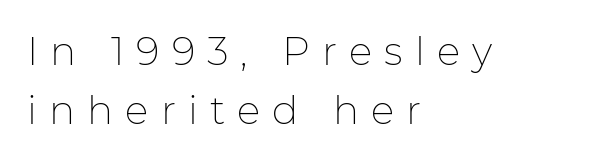
{"serif": "no", "italic": "no", "bold": "no", "weight": "thin", "width": "normal", "stroke_contrast": "low", "x_height": "medium", "monospaced": "no", "underline": "no", "align": "left", "line_spacing": "normal", "line_spacing_ratio": 1.52, "letter_spacing": "wide", "letter_spacing_em": 0.31, "glyph_px": 39}
